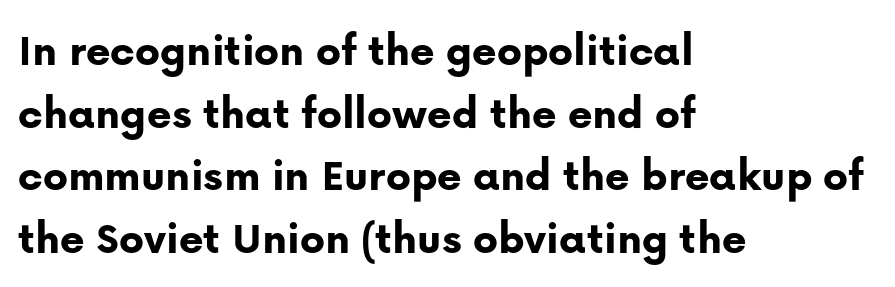
Looks like regular typesetting: each glyph gets only the width it needs. Do the letters lean? They stand straight. The type is set solid horizontally, with unmodified tracking. Chunky letters — that's bold for sure.
